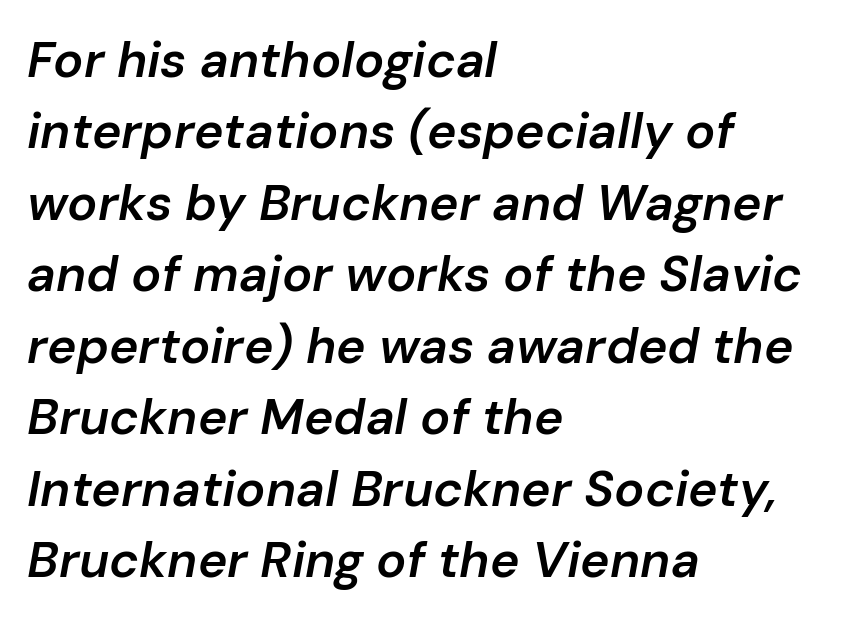
{"italic": "yes", "lean": "right", "slant_degrees": 10, "bold": "semi", "weight": "semibold", "width": "normal", "stroke_contrast": "low", "x_height": "medium", "monospaced": "no", "underline": "no", "align": "left", "line_spacing": "normal", "line_spacing_ratio": 1.43, "letter_spacing": "normal", "letter_spacing_em": 0.0, "glyph_px": 50}
